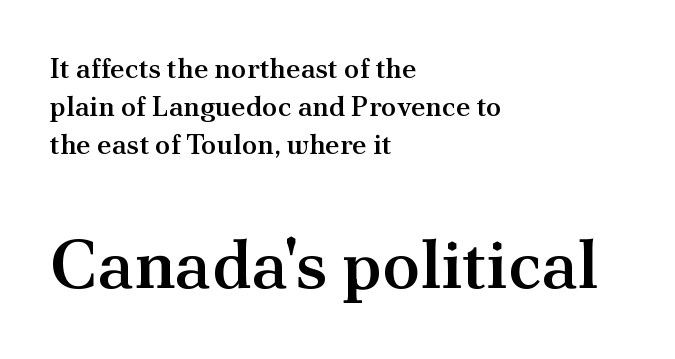
Size hierarchy here favors the trailing block over the leading one. The strip under each line holds only bare page. The rendering uses a moderate line-height, typical for paragraphs. Layout note: lines flush left. Bold? Not quite — semibold, heavier than regular but stopping short. Is the letter spacing exaggerated? No — it looks like the ordinary default.
